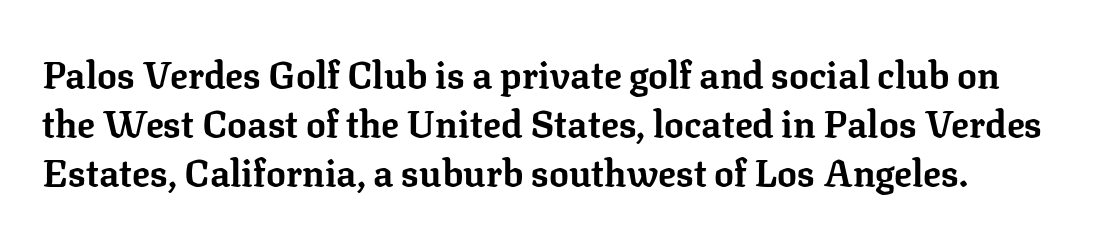
The space directly below the letters is spotless. Weight check: bold — yes, fully. Each word holds together tightly as a unit, with standard inter-letter gaps. Line spacing here is normal. The characters display serif detailing at their extremities.
